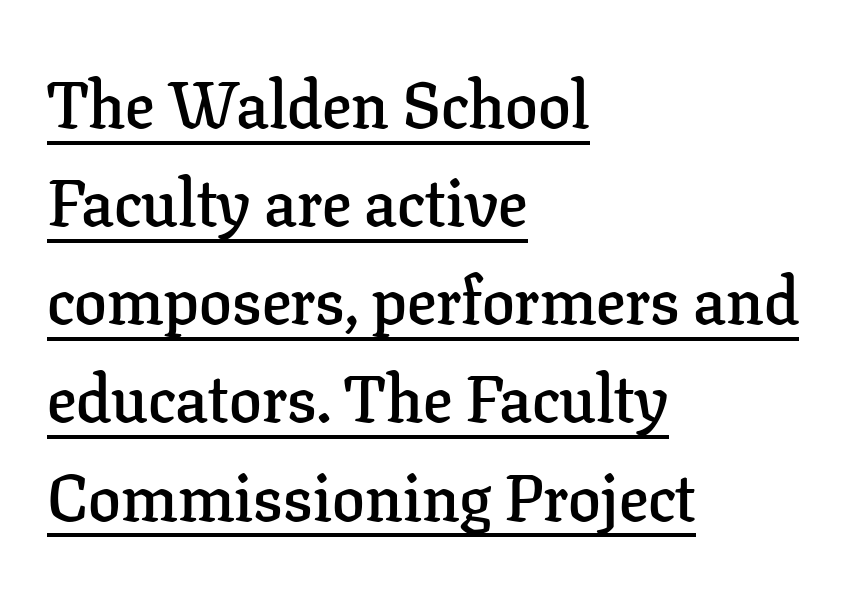
Q: Is the text bold? A: Semi-bold.
Q: Is the text italic (slanted)? A: No, it is upright.
Q: Is the typeface a serif or a sans-serif typeface? A: Serif.
Q: Is the text underlined? A: Yes.
Q: How is the paragraph aligned? A: Left-aligned.
Q: Is the spacing between letters normal or unusually wide? A: Normal.
Q: Is the spacing between lines tight, normal or loose? A: Normal.
Q: Width (condensed, normal, or wide)? A: Normal.
Q: Stroke contrast? A: Low.
Q: x-height? A: Medium.
Q: Monospaced? A: No.
